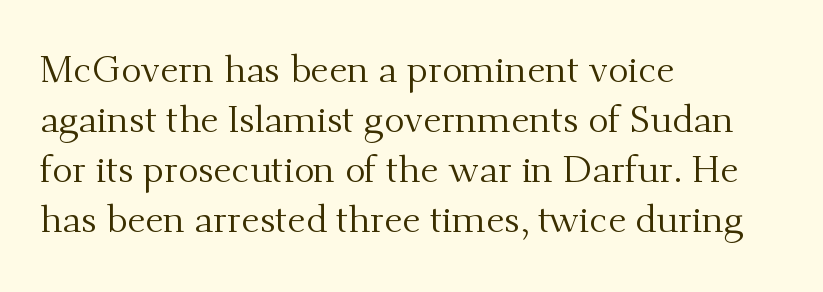
{"serif": "yes", "italic": "no", "bold": "no", "weight": "regular", "width": "normal", "stroke_contrast": "medium", "x_height": "small", "monospaced": "no", "underline": "no", "align": "left", "line_spacing": "normal", "line_spacing_ratio": 1.32, "letter_spacing": "normal", "letter_spacing_em": 0.0, "glyph_px": 38}
